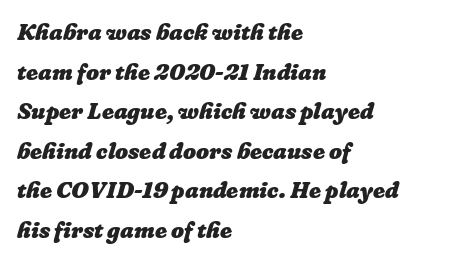
Default kerning and tracking; the words read as compact shapes. Horizontal alignment here is leftward, the default for most running prose. How heavy is the stroke? Heavy — this is a bold. Honestly, there is no underline to notice here at all.
